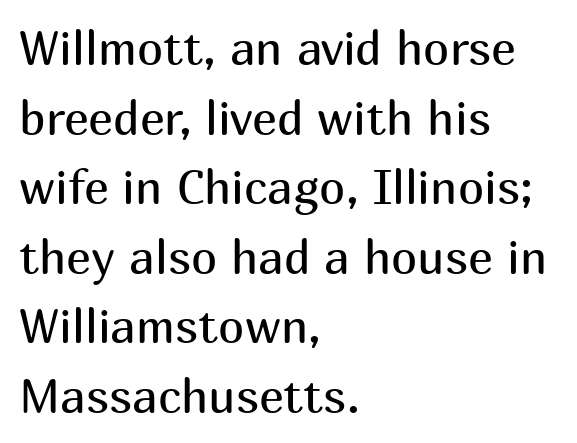
Q: Is the text bold? A: No.
Q: Is the text italic (slanted)? A: No, it is upright.
Q: Is the typeface a serif or a sans-serif typeface? A: Sans-serif.
Q: Is the text underlined? A: No.
Q: How is the paragraph aligned? A: Left-aligned.
Q: Is the spacing between letters normal or unusually wide? A: Normal.
Q: Is the spacing between lines tight, normal or loose? A: Normal.
Q: Width (condensed, normal, or wide)? A: Normal.
Q: Stroke contrast? A: Medium.
Q: x-height? A: Medium.
Q: Monospaced? A: No.
